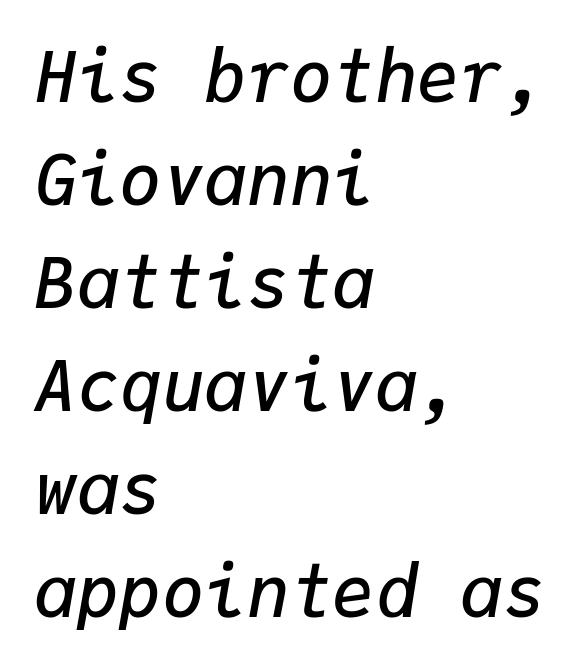
{"italic": "yes", "lean": "right", "slant_degrees": 9, "bold": "semi", "weight": "semibold", "width": "normal", "stroke_contrast": "low", "x_height": "medium", "monospaced": "yes", "underline": "no", "align": "left", "line_spacing": "normal", "line_spacing_ratio": 1.45, "letter_spacing": "normal", "letter_spacing_em": 0.0, "glyph_px": 71}
